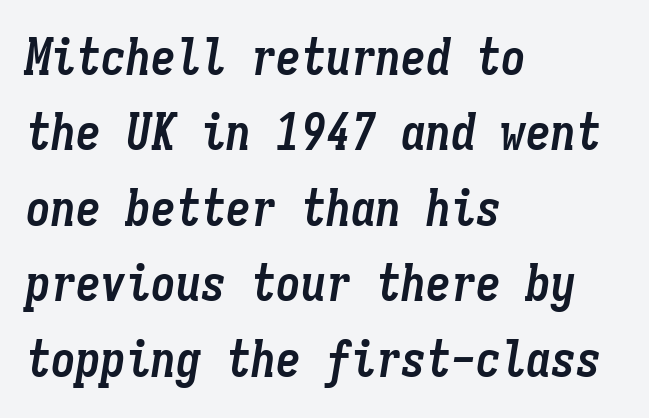
The image shows 50 px semibold, condensed type, italic (leaning right), monospaced; set left-aligned, normal line spacing (1.51x), normal letter spacing, not underlined; low stroke contrast and a medium x-height.
